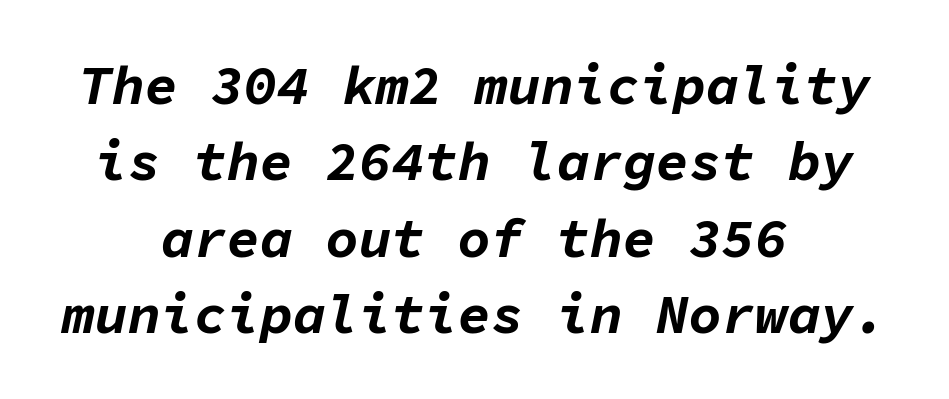
The image shows 55 px bold type, italic (leaning right), monospaced; set centered, normal line spacing (1.39x), normal letter spacing, not underlined; low stroke contrast and a medium x-height.
